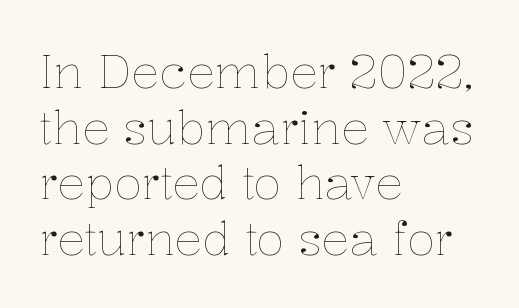
The image shows 46 px thin type, upright; set left-aligned, line spacing 1.21x, normal letter spacing, not underlined; low stroke contrast and a medium x-height.
